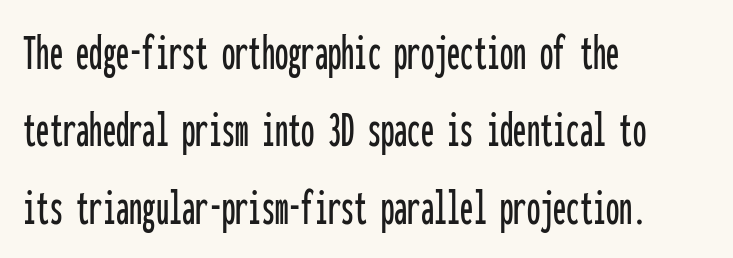
Q: Is the text italic (slanted)? A: No, it is upright.
Q: Is the typeface a serif or a sans-serif typeface? A: Sans-serif.
Q: Is the text underlined? A: No.
Q: How is the paragraph aligned? A: Left-aligned.
Q: Is the spacing between letters normal or unusually wide? A: Normal.
Q: Is the spacing between lines tight, normal or loose? A: Normal.
Q: Width (condensed, normal, or wide)? A: Condensed.
Q: Stroke contrast? A: Low.
Q: x-height? A: Medium.
Q: Monospaced? A: Yes.
